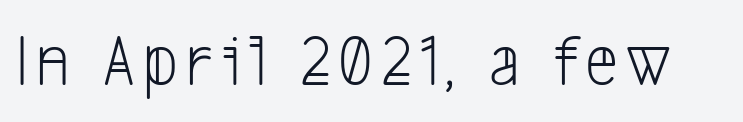
Q: Is the text bold? A: No.
Q: Is the typeface a serif or a sans-serif typeface? A: Sans-serif.
Q: Is the text underlined? A: No.
Q: Width (condensed, normal, or wide)? A: Condensed.
Q: Stroke contrast? A: Low.
Q: x-height? A: Medium.
Q: Monospaced? A: No.
